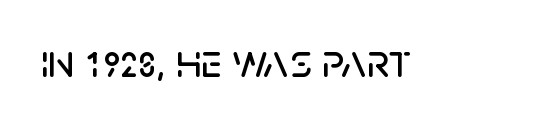
{"serif": "no", "italic": "no", "width": "normal", "stroke_contrast": "low", "x_height": "large", "monospaced": "no", "underline": "no", "letter_spacing": "normal", "letter_spacing_em": 0.0, "glyph_px": 48}
